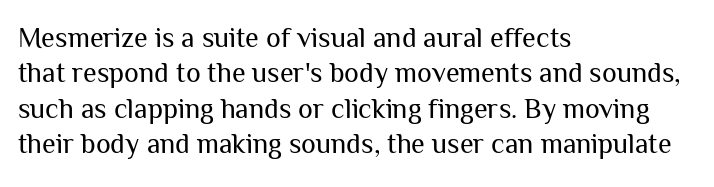
{"serif": "no", "italic": "no", "bold": "no", "weight": "regular", "width": "normal", "stroke_contrast": "medium", "x_height": "medium", "monospaced": "no", "underline": "no", "align": "left", "line_spacing": "normal", "line_spacing_ratio": 1.26, "letter_spacing": "normal", "letter_spacing_em": 0.0, "glyph_px": 28}
